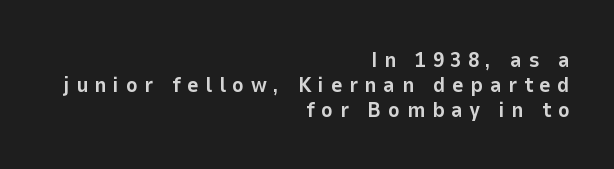
{"italic": "no", "bold": "yes", "underline": "no", "align": "right", "line_spacing": "tight", "line_spacing_ratio": 1.13, "letter_spacing": "wide", "letter_spacing_em": 0.3, "glyph_px": 22}
